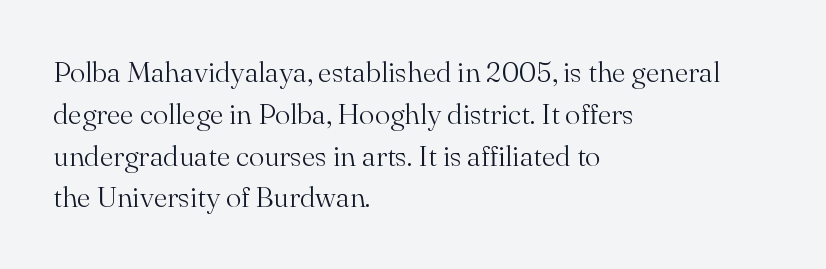
Q: Is the text bold? A: No.
Q: Is the text italic (slanted)? A: No, it is upright.
Q: Is the typeface a serif or a sans-serif typeface? A: Serif.
Q: Is the text underlined? A: No.
Q: How is the paragraph aligned? A: Left-aligned.
Q: Is the spacing between letters normal or unusually wide? A: Normal.
Q: Is the spacing between lines tight, normal or loose? A: Normal.
Q: Width (condensed, normal, or wide)? A: Normal.
Q: Stroke contrast? A: Medium.
Q: x-height? A: Small.
Q: Monospaced? A: No.
